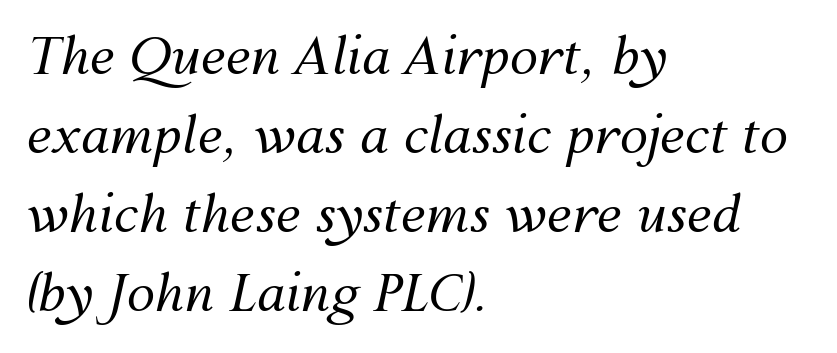
The passage shown is typed in a proportional face where columns would drift. No extra ink here — the face is not bold. Baseline-to-baseline distance is the conventional proportion of letter height. The lettering tilts uniformly, giving the passage an italic look. A clean baseline with only descenders dipping below it. In CSS terms this would be text-align: left.
